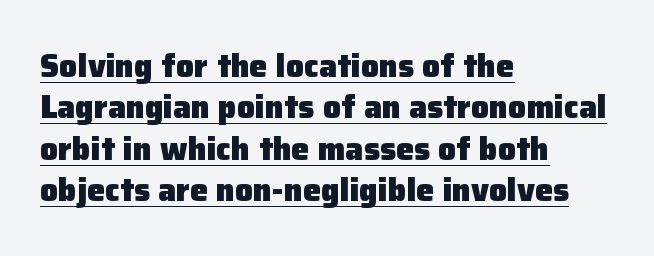
{"serif": "no", "italic": "no", "bold": "yes", "weight": "heavy", "width": "normal", "stroke_contrast": "low", "x_height": "medium", "monospaced": "no", "underline": "yes", "align": "left", "line_spacing": "normal", "line_spacing_ratio": 1.29, "letter_spacing": "normal", "letter_spacing_em": 0.0, "glyph_px": 32}
